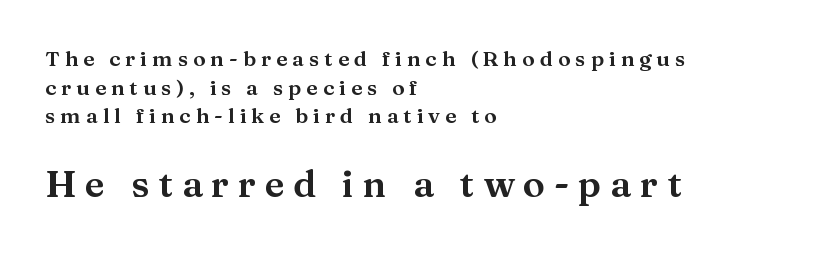
The image shows 37 px wide serif type, upright; set left-aligned, normal line spacing (1.36x), unusually wide letter spacing (+0.24 em), not underlined; the second (bottom) block is 1.76x larger; medium stroke contrast and a medium x-height.
